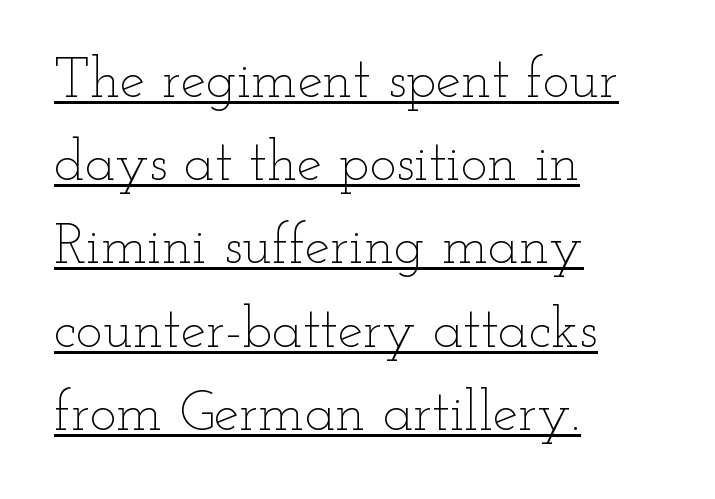
{"italic": "no", "bold": "no", "weight": "thin", "width": "wide", "stroke_contrast": "low", "x_height": "small", "monospaced": "no", "underline": "yes", "align": "left", "line_spacing": "normal", "line_spacing_ratio": 1.46, "letter_spacing": "normal", "letter_spacing_em": 0.0, "glyph_px": 57}
